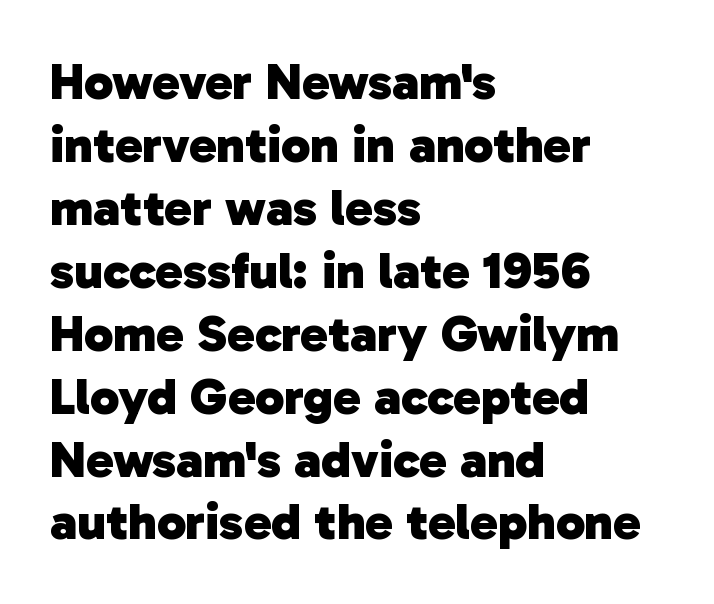
Nobody touched the tracking dial on this one. Set as a true bold cut, around the 700 mark. The rag falls on the right side of this text block. Character widths vary here, with narrow letters taking less room than wide ones. Grotesque or geometric, the face here clearly has no serifs.
